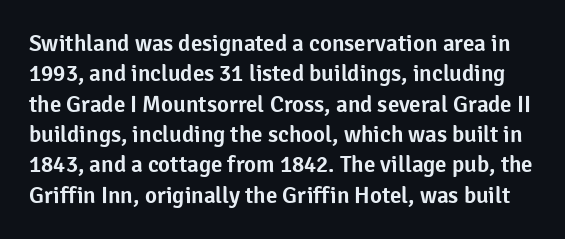
Short note: letters normally spaced. Nobody drew a line under any word here. Posture: vertical. A typesetter would call this leading conventional body-copy spacing.
